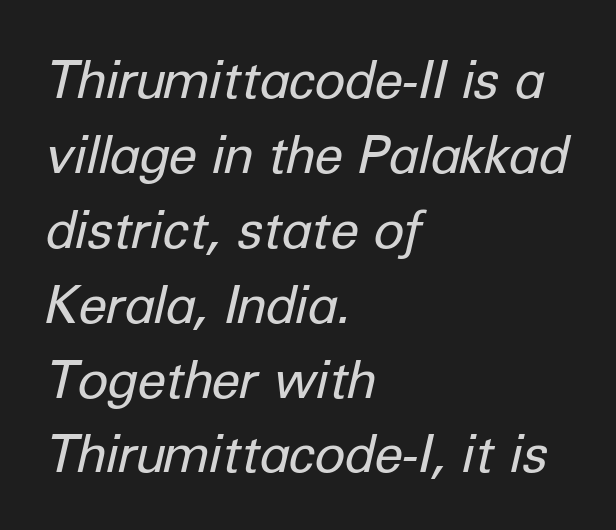
The image shows 52 px regular-weight type, italic (leaning right); set left-aligned, normal line spacing (1.44x), normal letter spacing, not underlined; low stroke contrast and a medium x-height.
